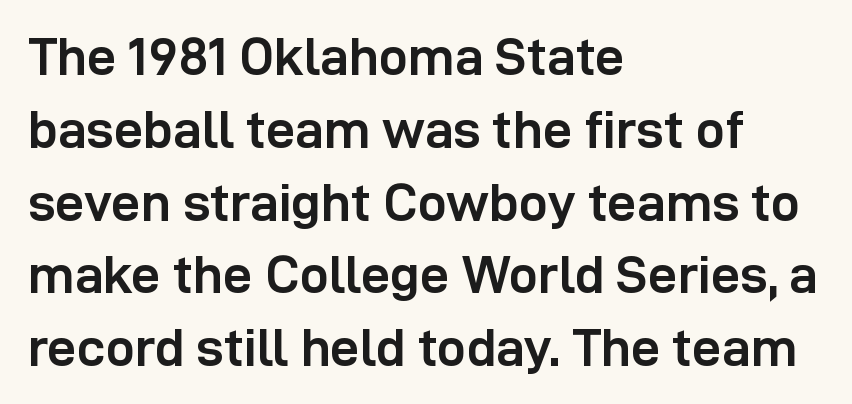
The image shows 52 px semibold sans-serif type, upright; set left-aligned, normal line spacing (1.4x), normal letter spacing, not underlined; low stroke contrast and a medium x-height.
